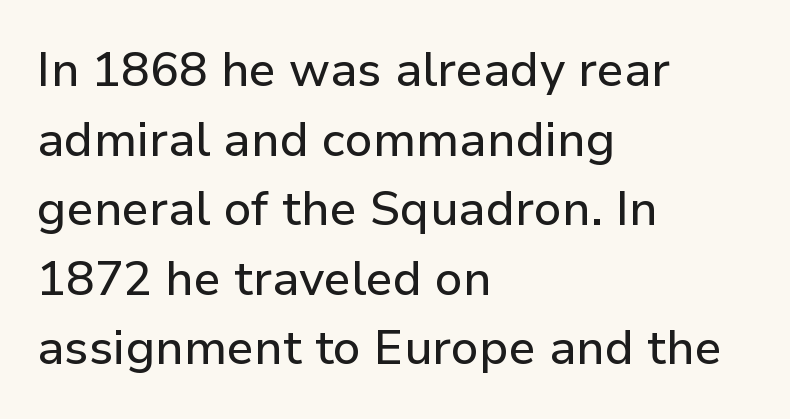
The image shows 48 px sans-serif type, upright; set left-aligned, normal line spacing (1.45x), normal letter spacing, not underlined; low stroke contrast and a medium x-height.
